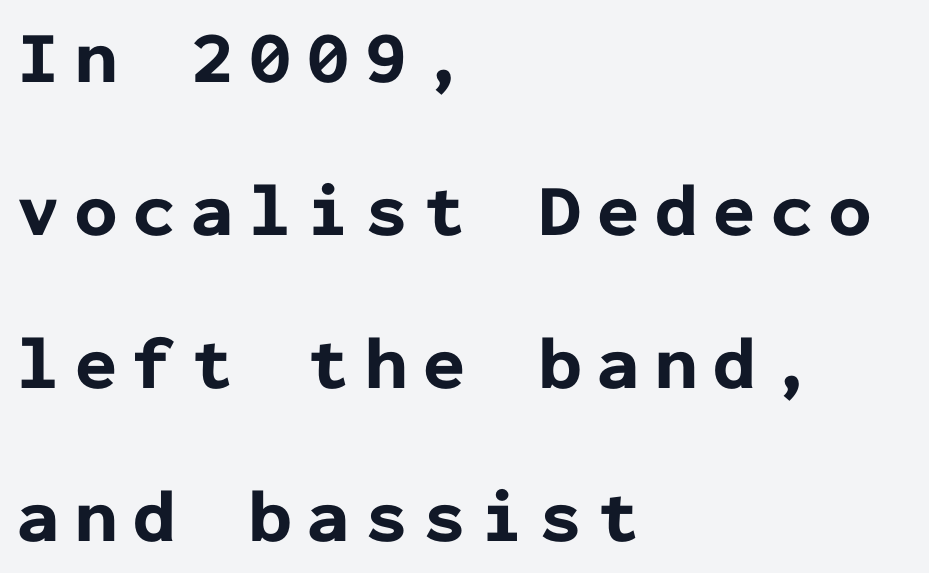
The image shows 75 px bold sans-serif type, upright, monospaced; set left-aligned, loose line spacing (2.04x), unusually wide letter spacing (+0.21 em), not underlined; low stroke contrast and a medium x-height.
